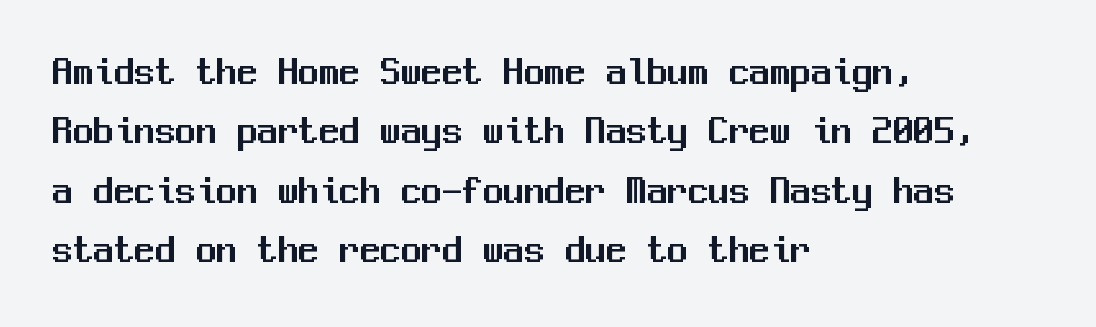
{"serif": "no", "italic": "no", "width": "normal", "stroke_contrast": "medium", "x_height": "medium", "monospaced": "yes", "underline": "no", "align": "left", "line_spacing": "normal", "line_spacing_ratio": 1.45, "letter_spacing": "normal", "letter_spacing_em": 0.0, "glyph_px": 41}
